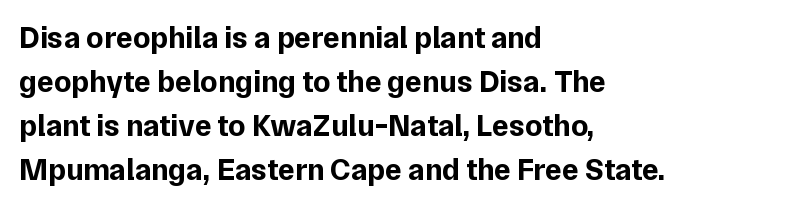
{"serif": "no", "italic": "no", "bold": "yes", "weight": "bold", "width": "normal", "stroke_contrast": "low", "x_height": "medium", "monospaced": "no", "underline": "no", "align": "left", "line_spacing": "normal", "line_spacing_ratio": 1.42, "letter_spacing": "normal", "letter_spacing_em": 0.0, "glyph_px": 31}
